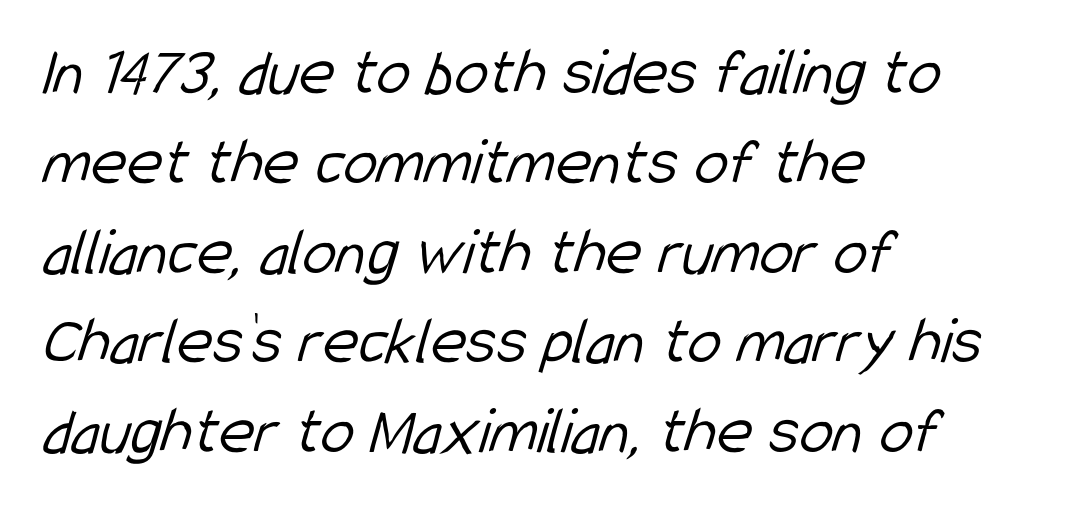
{"serif": "no", "bold": "no", "weight": "light", "width": "condensed", "stroke_contrast": "low", "x_height": "medium", "monospaced": "no", "underline": "no", "align": "left", "line_spacing": "normal", "line_spacing_ratio": 1.32, "letter_spacing": "normal", "letter_spacing_em": 0.0, "glyph_px": 68}
